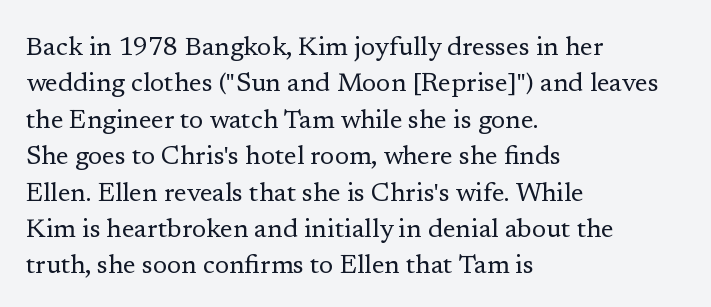
Q: Is the text bold? A: No.
Q: Is the text italic (slanted)? A: No, it is upright.
Q: Is the text underlined? A: No.
Q: How is the paragraph aligned? A: Left-aligned.
Q: Is the spacing between letters normal or unusually wide? A: Normal.
Q: Is the spacing between lines tight, normal or loose? A: Normal.
